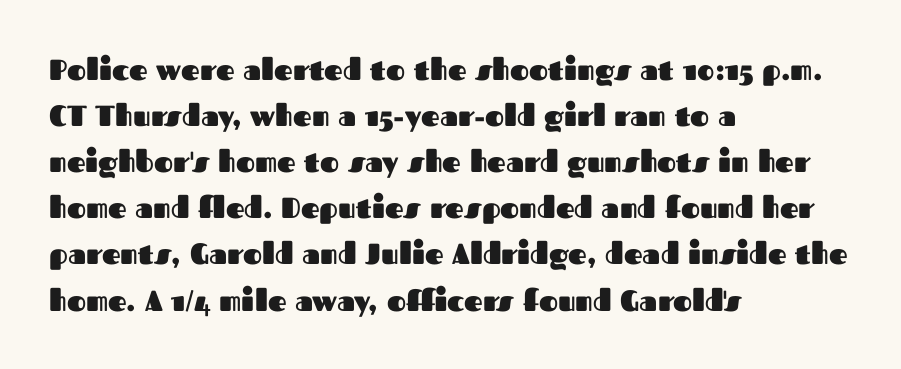
{"serif": "no", "italic": "no", "bold": "yes", "weight": "heavy", "width": "normal", "stroke_contrast": "medium", "x_height": "medium", "monospaced": "no", "underline": "no", "align": "left", "line_spacing": "normal", "line_spacing_ratio": 1.59, "letter_spacing": "normal", "letter_spacing_em": 0.0, "glyph_px": 29}
